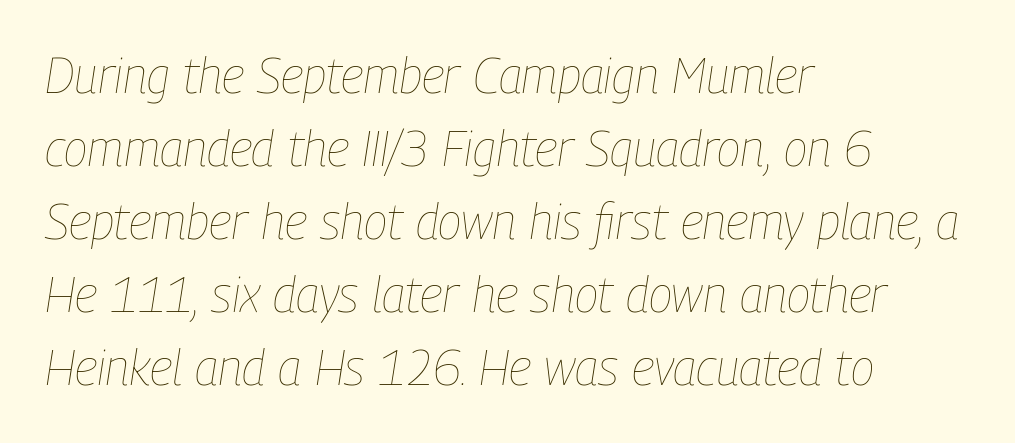
{"italic": "yes", "lean": "right", "slant_degrees": 9, "bold": "no", "weight": "thin", "width": "condensed", "stroke_contrast": "low", "x_height": "medium", "monospaced": "no", "underline": "no", "align": "left", "line_spacing": "normal", "line_spacing_ratio": 1.49, "letter_spacing": "normal", "letter_spacing_em": 0.0, "glyph_px": 49}
